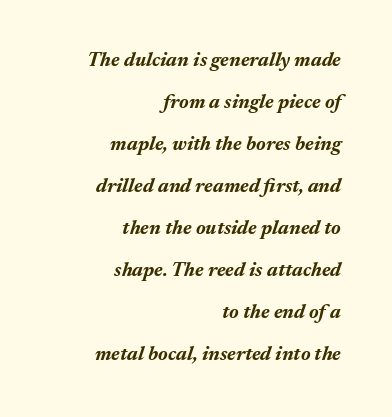
In terms of letterspacing, this is plain default setting. The string is rendered with underlining switched off. In terms of weight, the rendering is a true, heavy bold. The passage shown leans; its letterforms are oblique. One glance says open: line gaps are wider than usual. The typesetter chose a ragged-left arrangement here.
